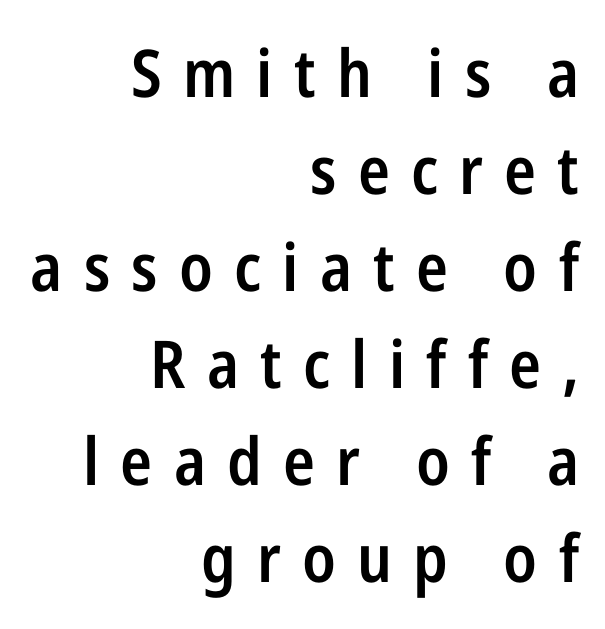
Q: Is the text bold? A: Semi-bold.
Q: Is the text italic (slanted)? A: No, it is upright.
Q: Is the typeface a serif or a sans-serif typeface? A: Sans-serif.
Q: Is the text underlined? A: No.
Q: How is the paragraph aligned? A: Right-aligned.
Q: Is the spacing between letters normal or unusually wide? A: Unusually wide.
Q: Is the spacing between lines tight, normal or loose? A: Normal.
Q: Width (condensed, normal, or wide)? A: Condensed.
Q: Stroke contrast? A: Low.
Q: x-height? A: Medium.
Q: Monospaced? A: No.
